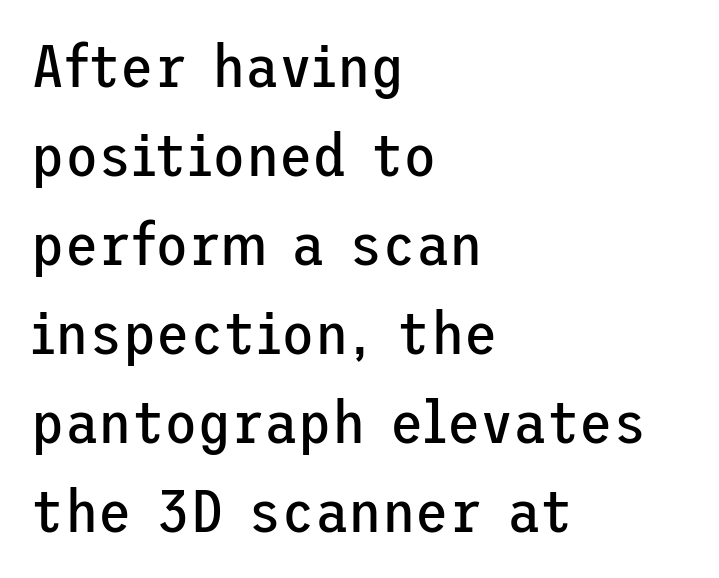
{"serif": "no", "italic": "no", "bold": "no", "weight": "regular", "width": "normal", "stroke_contrast": "low", "x_height": "medium", "underline": "no", "align": "left", "line_spacing": "normal", "line_spacing_ratio": 1.46, "letter_spacing": "normal", "letter_spacing_em": 0.0, "glyph_px": 61}
